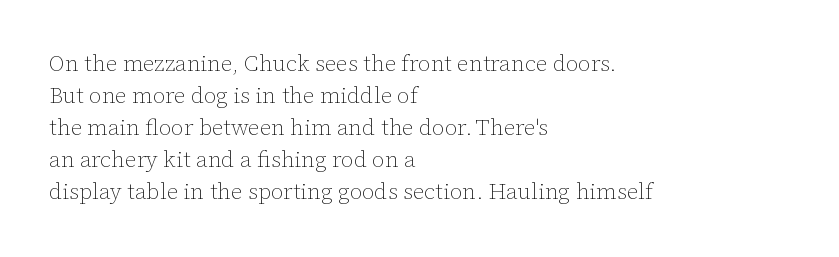
The image shows 22 px text type, upright; set left-aligned, normal line spacing (1.46x), normal letter spacing, not underlined.
